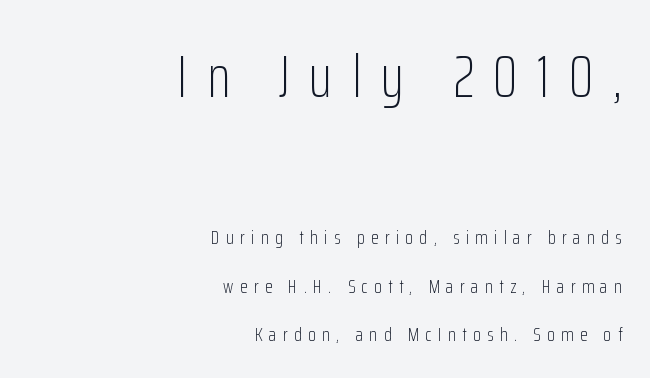
The image shows 60 px light, condensed sans-serif type, upright; set right-aligned, loose line spacing (2.42x), unusually wide letter spacing (+0.32 em), not underlined; the first (top) block is 3.0x larger; low stroke contrast and a medium x-height.
